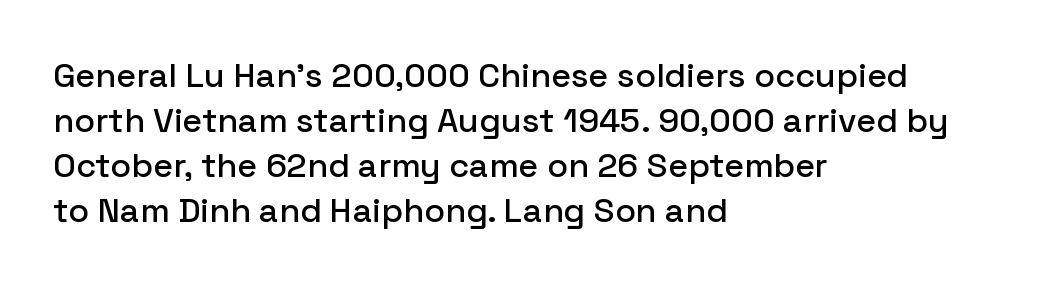
Q: Is the text italic (slanted)? A: No, it is upright.
Q: Is the typeface a serif or a sans-serif typeface? A: Sans-serif.
Q: Is the text underlined? A: No.
Q: How is the paragraph aligned? A: Left-aligned.
Q: Is the spacing between letters normal or unusually wide? A: Normal.
Q: Is the spacing between lines tight, normal or loose? A: Normal.
Q: Width (condensed, normal, or wide)? A: Normal.
Q: Stroke contrast? A: Low.
Q: x-height? A: Medium.
Q: Monospaced? A: No.
